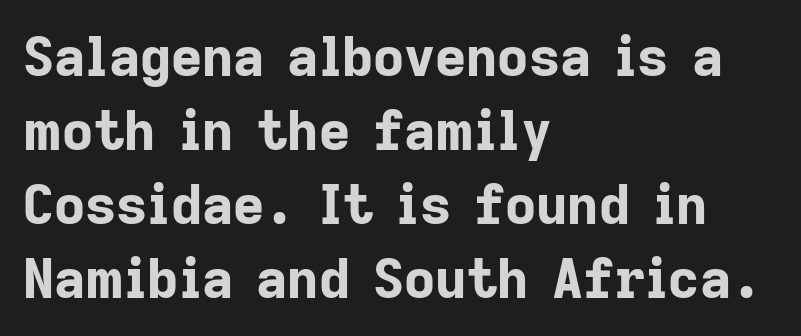
Q: Is the text bold? A: Yes.
Q: Is the text italic (slanted)? A: No, it is upright.
Q: Is the typeface a serif or a sans-serif typeface? A: Sans-serif.
Q: Is the text underlined? A: No.
Q: How is the paragraph aligned? A: Left-aligned.
Q: Is the spacing between letters normal or unusually wide? A: Normal.
Q: Is the spacing between lines tight, normal or loose? A: Normal.
Q: Width (condensed, normal, or wide)? A: Normal.
Q: Stroke contrast? A: Low.
Q: x-height? A: Medium.
Q: Monospaced? A: No.
